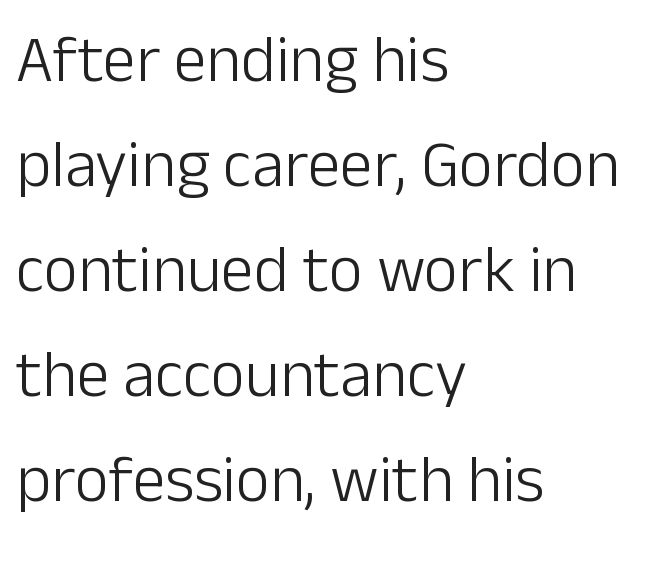
Q: Is the text bold? A: No.
Q: Is the text italic (slanted)? A: No, it is upright.
Q: Is the typeface a serif or a sans-serif typeface? A: Sans-serif.
Q: Is the text underlined? A: No.
Q: How is the paragraph aligned? A: Left-aligned.
Q: Is the spacing between letters normal or unusually wide? A: Normal.
Q: Is the spacing between lines tight, normal or loose? A: Normal.
Q: Width (condensed, normal, or wide)? A: Normal.
Q: Stroke contrast? A: Low.
Q: x-height? A: Medium.
Q: Monospaced? A: No.
